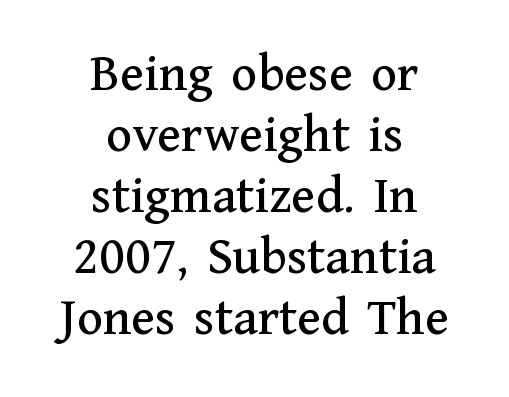
Q: Is the text italic (slanted)? A: No, it is upright.
Q: Is the typeface a serif or a sans-serif typeface? A: Serif.
Q: Is the text underlined? A: No.
Q: How is the paragraph aligned? A: Centered.
Q: Is the spacing between letters normal or unusually wide? A: Normal.
Q: Is the spacing between lines tight, normal or loose? A: Tight.
Q: Width (condensed, normal, or wide)? A: Normal.
Q: Stroke contrast? A: Medium.
Q: x-height? A: Medium.
Q: Monospaced? A: No.
